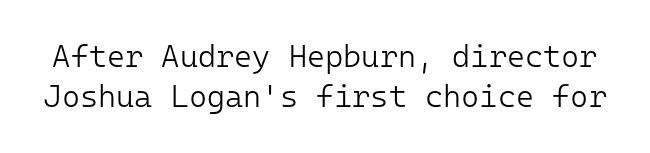
Does the leading feel generous? No, just average. In terms of letterform style, serifs are entirely absent. The letterforms sit shoulder to shoulder at normal distance. Unbolded letterforms with no extra heft.
